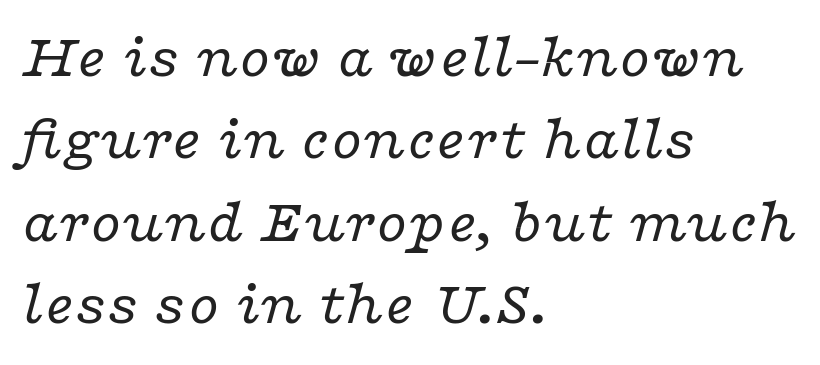
{"serif": "yes", "italic": "yes", "lean": "right", "slant_degrees": 16, "bold": "no", "weight": "regular", "width": "wide", "stroke_contrast": "low", "x_height": "medium", "monospaced": "no", "underline": "no", "align": "left", "line_spacing": "normal", "line_spacing_ratio": 1.33, "letter_spacing": "normal", "letter_spacing_em": 0.0, "glyph_px": 62}
